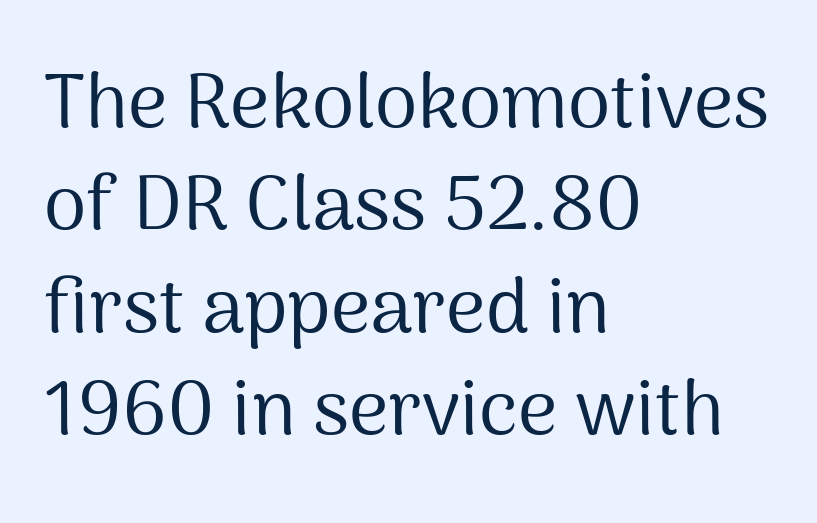
Q: Is the text bold? A: No.
Q: Is the text italic (slanted)? A: No, it is upright.
Q: Is the typeface a serif or a sans-serif typeface? A: Sans-serif.
Q: Is the text underlined? A: No.
Q: How is the paragraph aligned? A: Left-aligned.
Q: Is the spacing between letters normal or unusually wide? A: Normal.
Q: Is the spacing between lines tight, normal or loose? A: Normal.
Q: Width (condensed, normal, or wide)? A: Normal.
Q: Stroke contrast? A: Medium.
Q: x-height? A: Medium.
Q: Monospaced? A: No.
